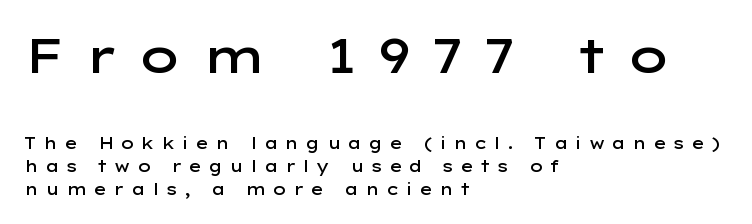
Check under the words: just untouched page. Notice the strokes are somewhat thickened but not fully heavy: this is a semibold. The face used here is rendered with a markedly widened letterfit. Posture: vertical.
